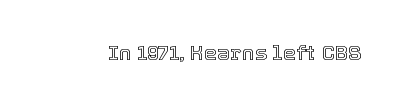
The image shows 21 px text type, upright; set normal letter spacing, not underlined.
